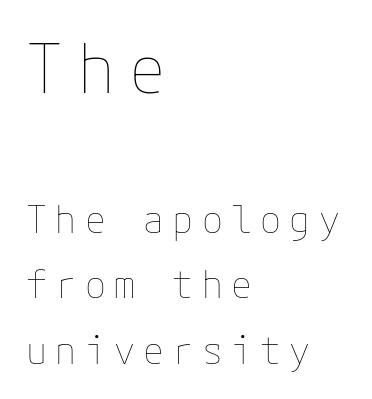
Q: Is the text bold? A: No.
Q: Is the text italic (slanted)? A: No, it is upright.
Q: Is the text underlined? A: No.
Q: How is the paragraph aligned? A: Left-aligned.
Q: Is the spacing between letters normal or unusually wide? A: Unusually wide.
Q: Which block of text is set in a larger size, the first (top) or the second (bottom)? A: The first (top) one.
Q: Width (condensed, normal, or wide)? A: Normal.
Q: Stroke contrast? A: Low.
Q: x-height? A: Medium.
